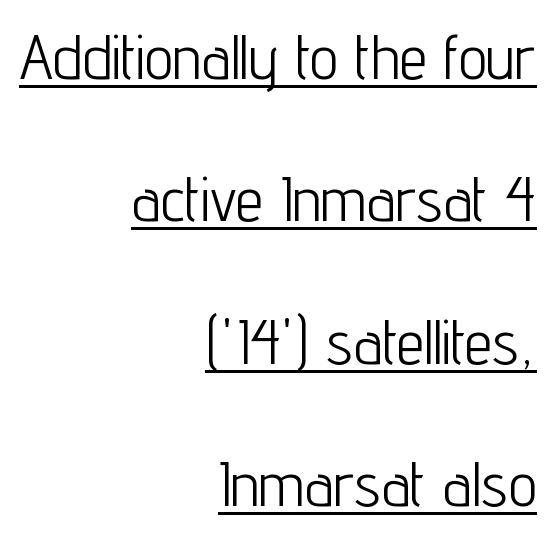
{"serif": "no", "italic": "no", "bold": "no", "weight": "light", "width": "condensed", "stroke_contrast": "low", "x_height": "medium", "monospaced": "no", "underline": "yes", "align": "right", "line_spacing": "loose", "line_spacing_ratio": 2.26, "letter_spacing": "normal", "letter_spacing_em": 0.0, "glyph_px": 63}
